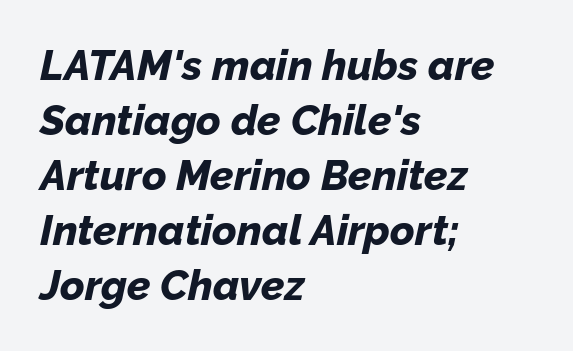
{"italic": "yes", "lean": "right", "slant_degrees": 12, "bold": "yes", "weight": "bold", "width": "normal", "stroke_contrast": "low", "x_height": "medium", "monospaced": "no", "underline": "no", "align": "left", "line_spacing": "normal", "line_spacing_ratio": 1.31, "letter_spacing": "normal", "letter_spacing_em": 0.0, "glyph_px": 42}
